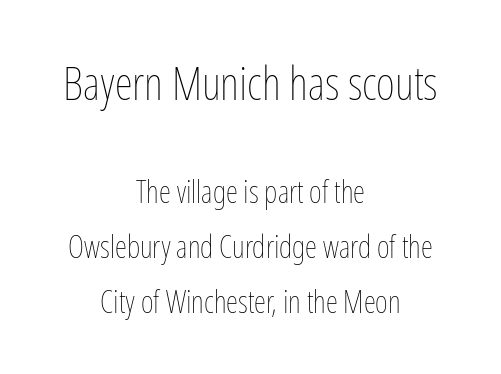
Q: Is the text bold? A: No.
Q: Is the text italic (slanted)? A: No, it is upright.
Q: Is the text underlined? A: No.
Q: How is the paragraph aligned? A: Centered.
Q: Is the spacing between letters normal or unusually wide? A: Normal.
Q: Which block of text is set in a larger size, the first (top) or the second (bottom)? A: The first (top) one.
Q: Width (condensed, normal, or wide)? A: Condensed.
Q: Stroke contrast? A: Low.
Q: x-height? A: Medium.
Q: Monospaced? A: No.
